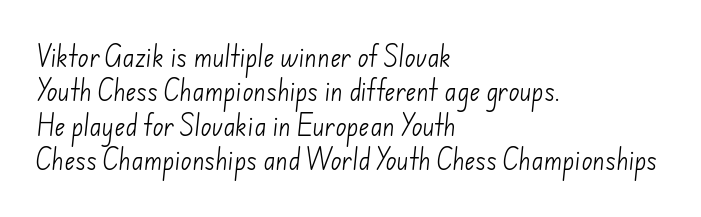
Q: Is the text bold? A: No.
Q: Is the text underlined? A: No.
Q: How is the paragraph aligned? A: Left-aligned.
Q: Is the spacing between letters normal or unusually wide? A: Normal.
Q: Is the spacing between lines tight, normal or loose? A: Normal.
